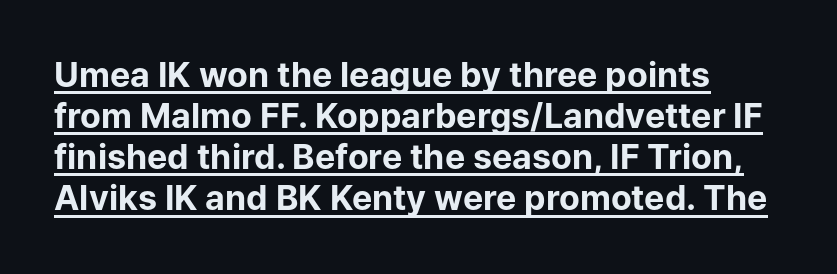
Q: Is the text bold? A: Yes.
Q: Is the text italic (slanted)? A: No, it is upright.
Q: Is the typeface a serif or a sans-serif typeface? A: Sans-serif.
Q: Is the text underlined? A: Yes.
Q: Is the spacing between letters normal or unusually wide? A: Normal.
Q: Width (condensed, normal, or wide)? A: Normal.
Q: Stroke contrast? A: Low.
Q: x-height? A: Medium.
Q: Monospaced? A: No.
